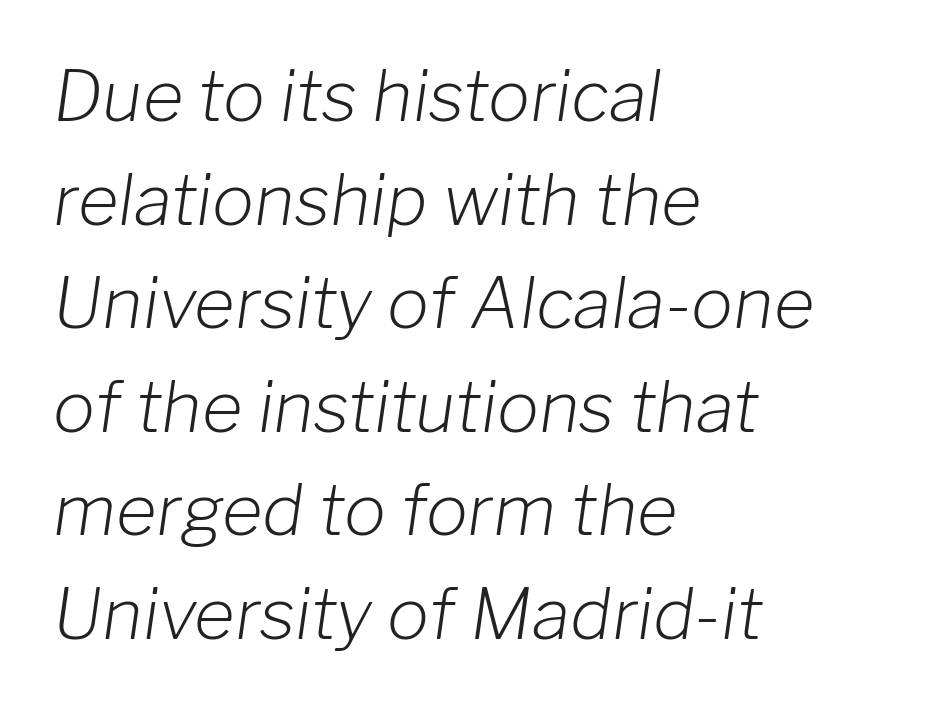
{"italic": "yes", "lean": "right", "slant_degrees": 8, "bold": "no", "weight": "light", "width": "normal", "stroke_contrast": "low", "x_height": "medium", "monospaced": "no", "underline": "no", "align": "left", "line_spacing": "normal", "line_spacing_ratio": 1.48, "letter_spacing": "normal", "letter_spacing_em": 0.0, "glyph_px": 70}
